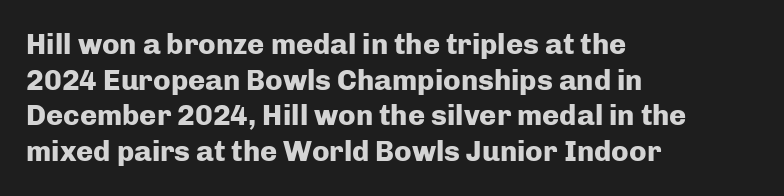
The face used here has the dense, thick strokes of a bold. Nothing unusual about the tracking: characters are spaced as the font intends. The baseline area is clear. Here the designer chose a conventional face with non-uniform glyph widths. Does the copy run flush right? No — it runs flush left. Note: no serifs on the glyphs.
